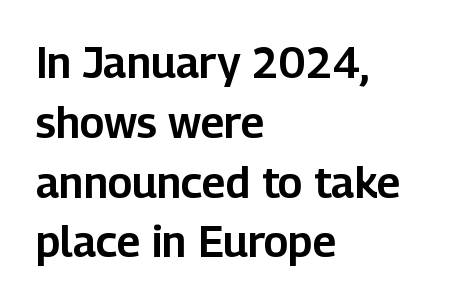
The image shows 43 px sans-serif type, upright; set left-aligned, normal line spacing (1.39x), normal letter spacing, not underlined; low stroke contrast and a medium x-height.
